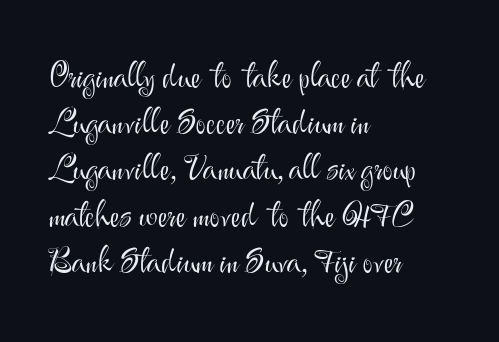
Q: Is the text bold? A: No.
Q: Is the typeface a serif or a sans-serif typeface? A: Sans-serif.
Q: Is the text underlined? A: No.
Q: How is the paragraph aligned? A: Left-aligned.
Q: Is the spacing between letters normal or unusually wide? A: Normal.
Q: Is the spacing between lines tight, normal or loose? A: Normal.
Q: Width (condensed, normal, or wide)? A: Normal.
Q: Stroke contrast? A: Medium.
Q: x-height? A: Small.
Q: Monospaced? A: No.
